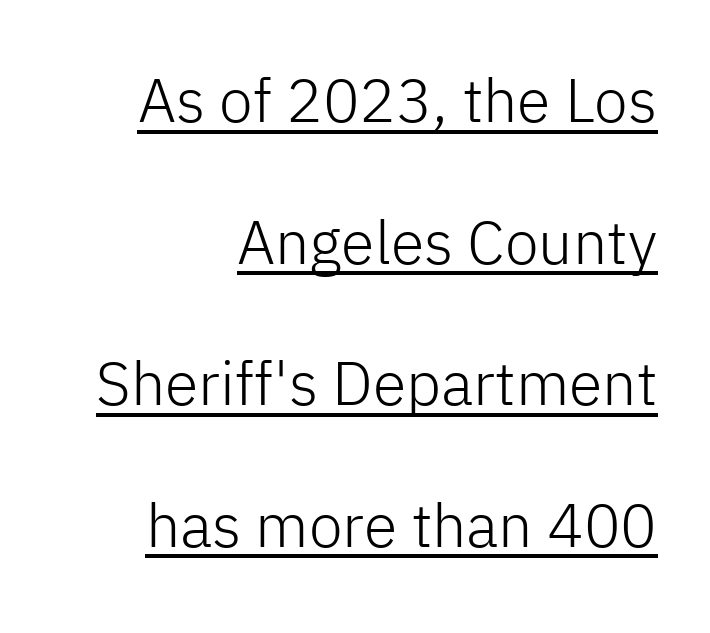
The image shows 61 px light sans-serif type, upright; set right-aligned, loose line spacing (2.32x), normal letter spacing, underlined; low stroke contrast and a medium x-height.
